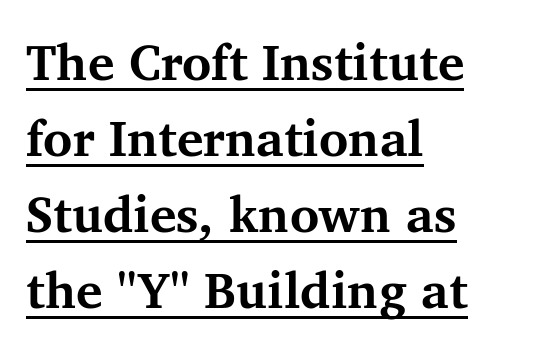
A student would call this left alignment; a typographer would say flush left, rag right. Think of a printed novel: that variable character pitch is what you see here. Is this a sans? No — the strokes have serifs. The face used here is rendered with its standard letterfit. Do the letters lean? They stand straight. A dark, heavy texture on the line: the type is bold.
